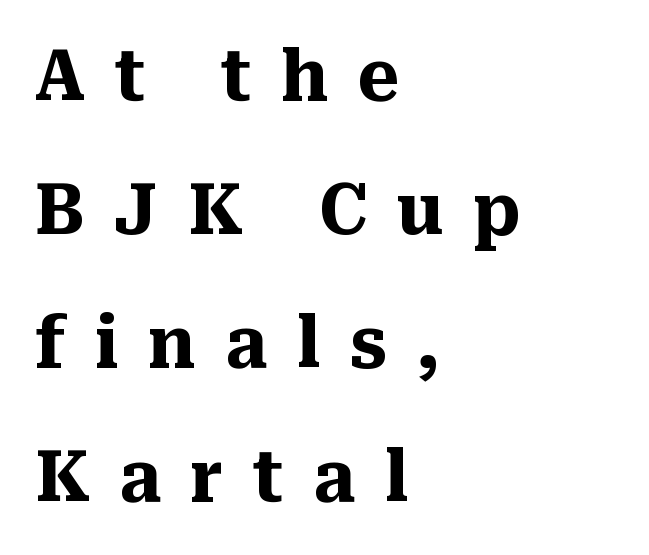
{"serif": "yes", "italic": "no", "bold": "yes", "weight": "heavy", "width": "normal", "stroke_contrast": "medium", "x_height": "medium", "monospaced": "no", "underline": "no", "align": "left", "line_spacing": "loose", "line_spacing_ratio": 1.91, "letter_spacing": "wide", "letter_spacing_em": 0.42, "glyph_px": 70}
